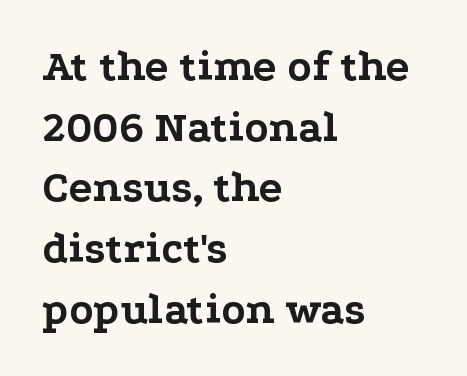
The image shows 44 px bold, wide serif type, upright; set left-aligned, normal line spacing (1.38x), normal letter spacing, not underlined; low stroke contrast and a medium x-height.
